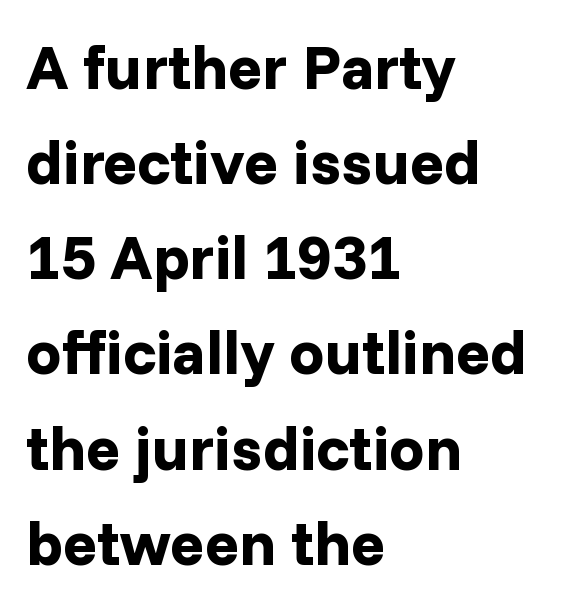
Q: Is the text bold? A: Yes.
Q: Is the text italic (slanted)? A: No, it is upright.
Q: Is the typeface a serif or a sans-serif typeface? A: Sans-serif.
Q: Is the text underlined? A: No.
Q: How is the paragraph aligned? A: Left-aligned.
Q: Is the spacing between letters normal or unusually wide? A: Normal.
Q: Is the spacing between lines tight, normal or loose? A: Normal.
Q: Width (condensed, normal, or wide)? A: Normal.
Q: Stroke contrast? A: Low.
Q: x-height? A: Medium.
Q: Monospaced? A: No.
